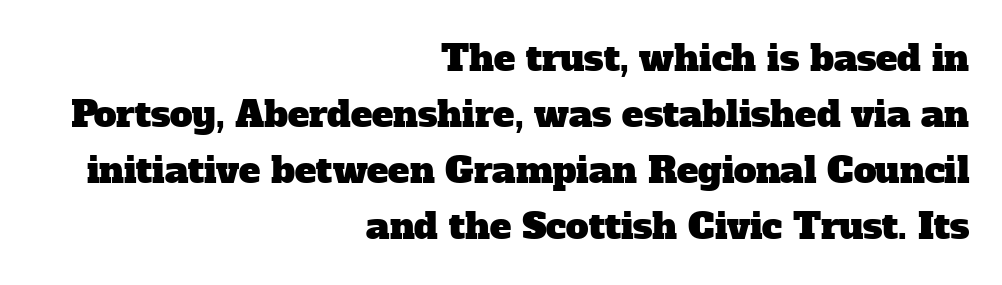
The image shows 36 px serif type; set right-aligned, normal line spacing (1.56x), normal letter spacing, not underlined; low stroke contrast and a medium x-height.
